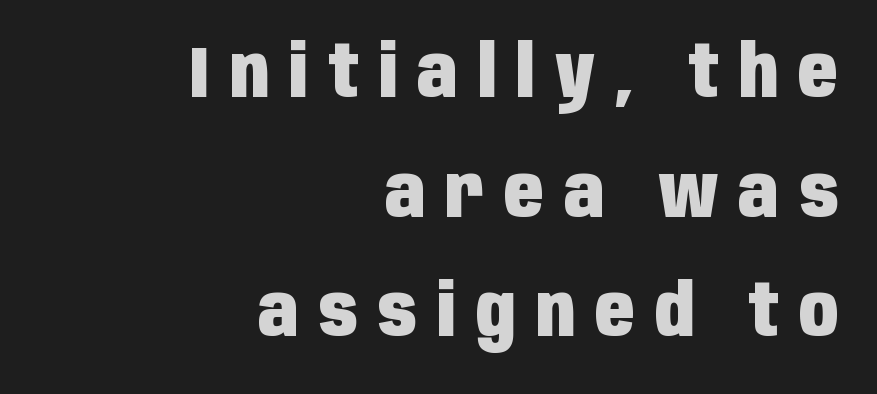
{"serif": "no", "italic": "no", "bold": "yes", "weight": "heavy", "width": "condensed", "stroke_contrast": "low", "x_height": "large", "monospaced": "no", "underline": "no", "align": "right", "line_spacing": "normal", "line_spacing_ratio": 1.66, "letter_spacing": "wide", "letter_spacing_em": 0.28, "glyph_px": 72}
